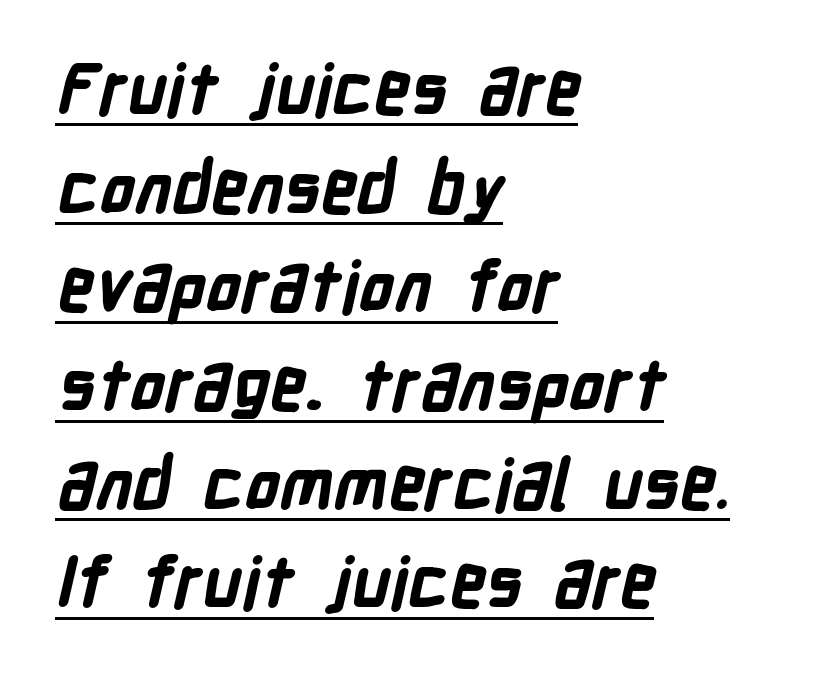
{"serif": "no", "bold": "yes", "weight": "bold", "width": "condensed", "stroke_contrast": "low", "x_height": "medium", "monospaced": "no", "underline": "yes", "align": "left", "line_spacing": "normal", "line_spacing_ratio": 1.41, "letter_spacing": "normal", "letter_spacing_em": 0.0, "glyph_px": 70}
